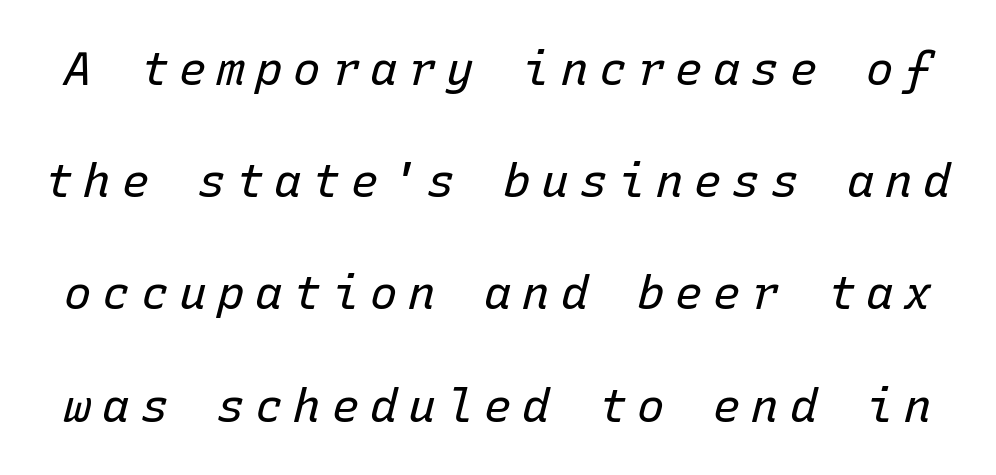
{"italic": "yes", "lean": "right", "slant_degrees": 15, "bold": "no", "weight": "regular", "width": "normal", "stroke_contrast": "low", "x_height": "medium", "monospaced": "yes", "underline": "no", "line_spacing": "loose", "line_spacing_ratio": 2.44, "letter_spacing": "wide", "letter_spacing_em": 0.23, "glyph_px": 46}
